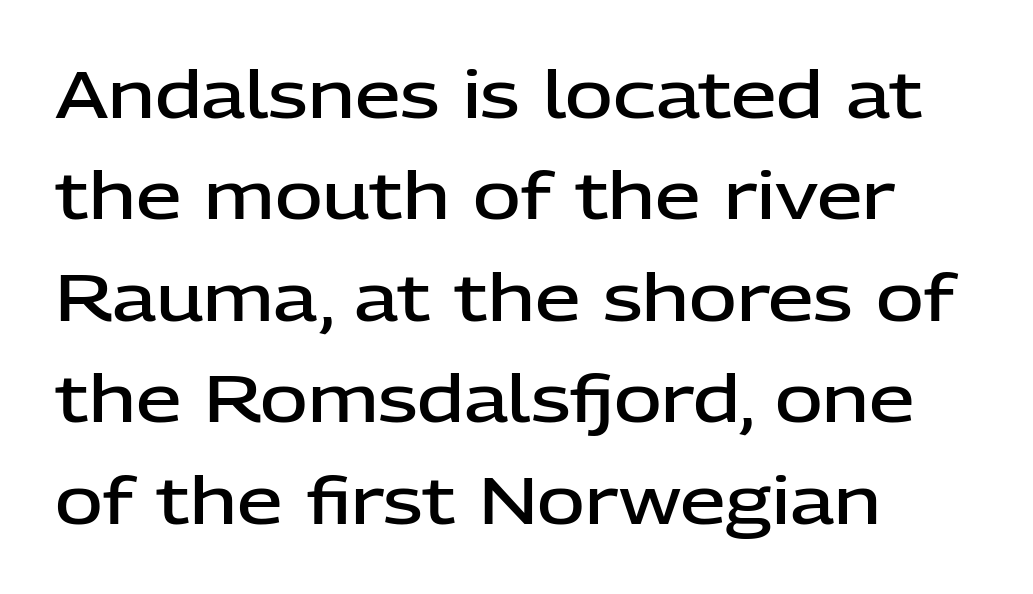
Q: Is the text bold? A: Semi-bold.
Q: Is the text italic (slanted)? A: No, it is upright.
Q: Is the typeface a serif or a sans-serif typeface? A: Sans-serif.
Q: Is the text underlined? A: No.
Q: How is the paragraph aligned? A: Left-aligned.
Q: Is the spacing between letters normal or unusually wide? A: Normal.
Q: Is the spacing between lines tight, normal or loose? A: Normal.
Q: Width (condensed, normal, or wide)? A: Normal.
Q: Stroke contrast? A: Low.
Q: x-height? A: Medium.
Q: Monospaced? A: No.
